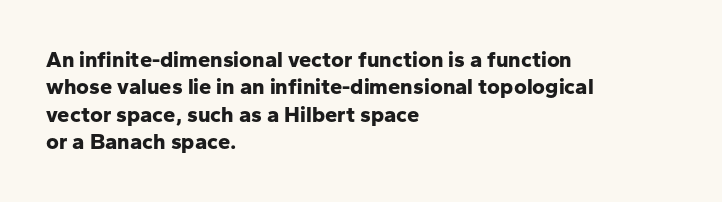
The image shows 22 px bold type, upright; set left-aligned, normal line spacing (1.25x), normal letter spacing, not underlined.
